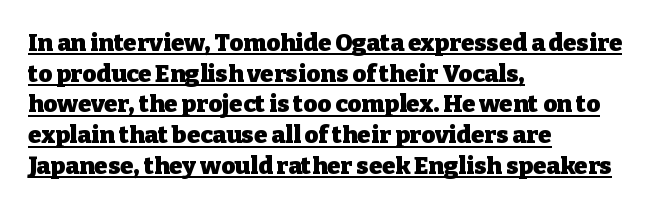
{"italic": "no", "bold": "yes", "underline": "yes", "align": "left", "line_spacing": "normal", "line_spacing_ratio": 1.28, "letter_spacing": "normal", "letter_spacing_em": 0.0, "glyph_px": 24}
